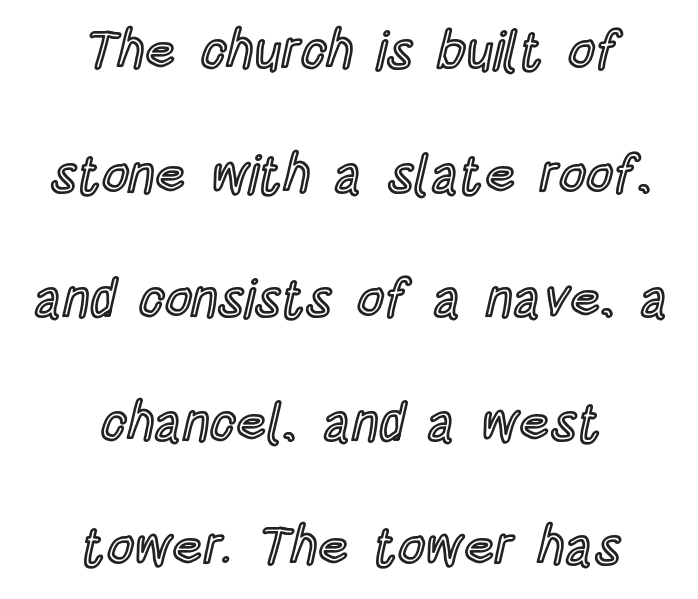
The image shows 53 px condensed type; set centered, loose line spacing (2.34x), normal letter spacing, not underlined; a large x-height.
